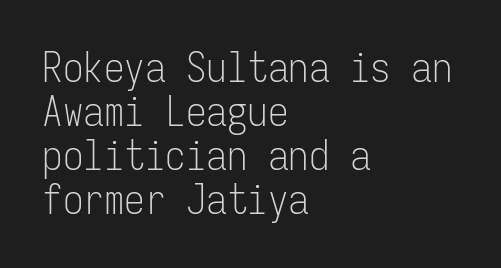
Check the space under the baseline: it is left empty. Caption: multi-line text, flush left, ragged right. The letters carry no serifs — their stems end cleanly without finishing strokes. The line texture is even and compact thanks to regular tracking.
